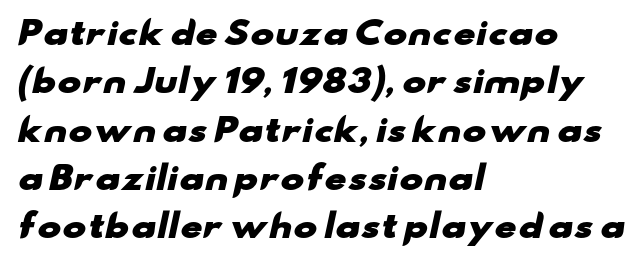
{"serif": "no", "bold": "yes", "weight": "heavy", "width": "wide", "stroke_contrast": "low", "x_height": "small", "monospaced": "no", "underline": "no", "align": "left", "line_spacing": "normal", "line_spacing_ratio": 1.51, "letter_spacing": "normal", "letter_spacing_em": 0.0, "glyph_px": 32}
